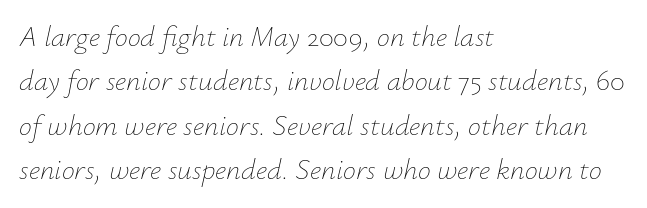
The image shows 29 px thin type, italic (leaning right); set left-aligned, normal line spacing (1.53x), normal letter spacing, not underlined; low stroke contrast and a small x-height.
